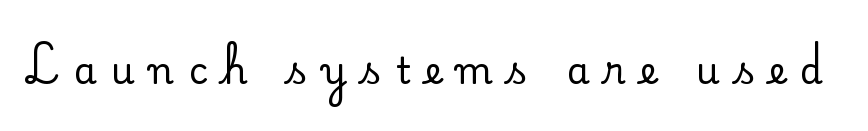
The image shows 37 px serif type, upright; set unusually wide letter spacing (+0.39 em), not underlined; low stroke contrast and a small x-height.
